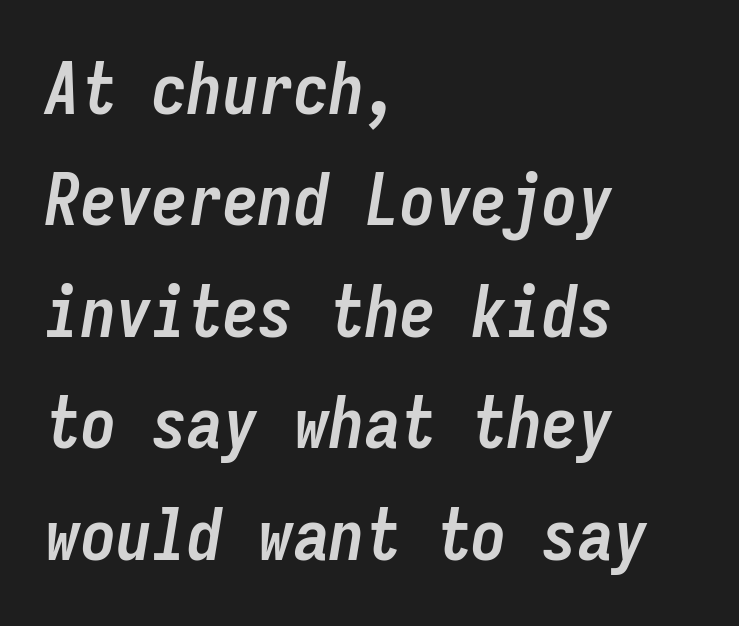
Underlining? Definitely not there. The gaps between neighbouring characters are ordinary and unremarkable. Is the type slanted? Yes — the strokes lean at a clear angle. The block of text has a typical density, with ordinary space between rows. Each glyph is drawn with heavy, bold strokes.
